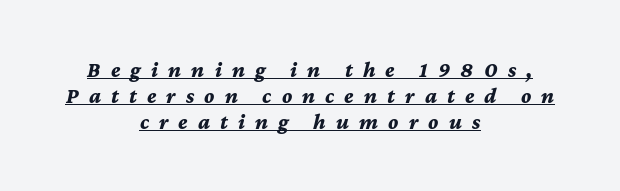
{"italic": "yes", "lean": "right", "slant_degrees": 12, "bold": "yes", "underline": "yes", "align": "center", "line_spacing_ratio": 1.18, "letter_spacing": "wide", "letter_spacing_em": 0.46, "glyph_px": 22}
